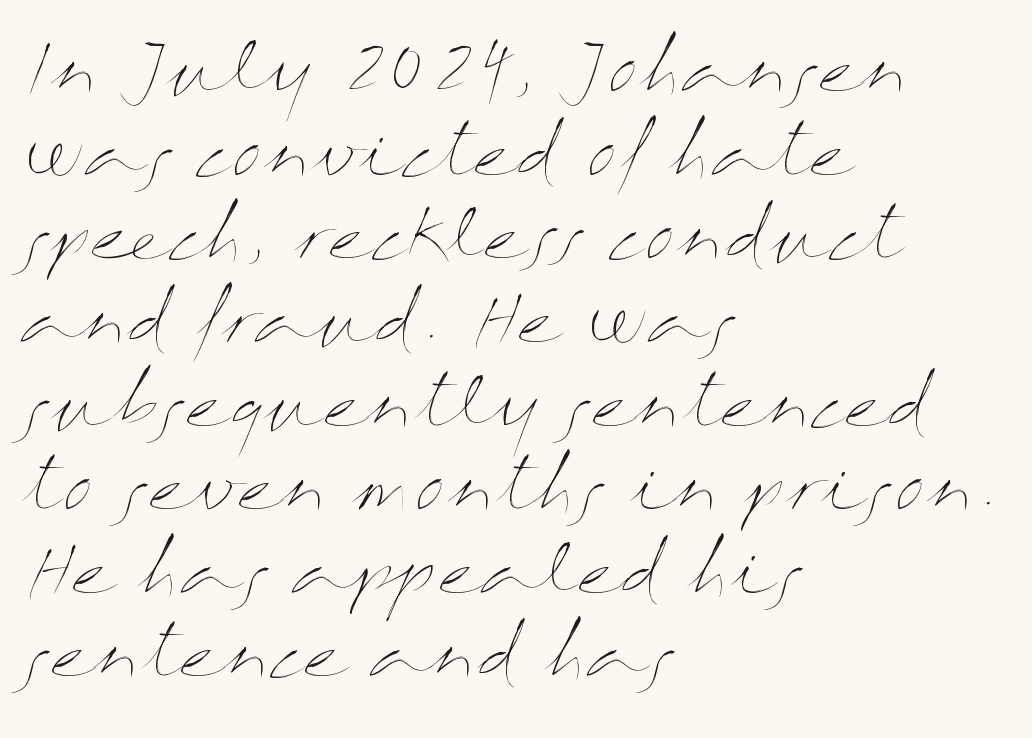
{"bold": "no", "weight": "thin", "width": "wide", "stroke_contrast": "medium", "x_height": "medium", "monospaced": "no", "underline": "no", "align": "left", "line_spacing_ratio": 1.23, "letter_spacing": "normal", "letter_spacing_em": 0.0, "glyph_px": 68}
